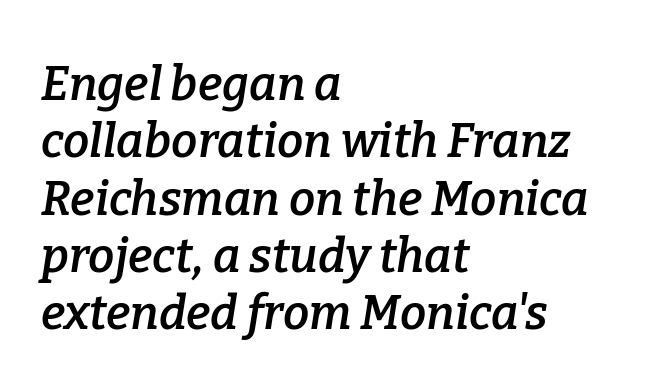
{"serif": "yes", "italic": "yes", "lean": "right", "slant_degrees": 9, "bold": "semi", "weight": "semibold", "width": "normal", "stroke_contrast": "low", "x_height": "medium", "monospaced": "no", "underline": "no", "align": "left", "line_spacing_ratio": 1.22, "letter_spacing": "normal", "letter_spacing_em": 0.0, "glyph_px": 47}
